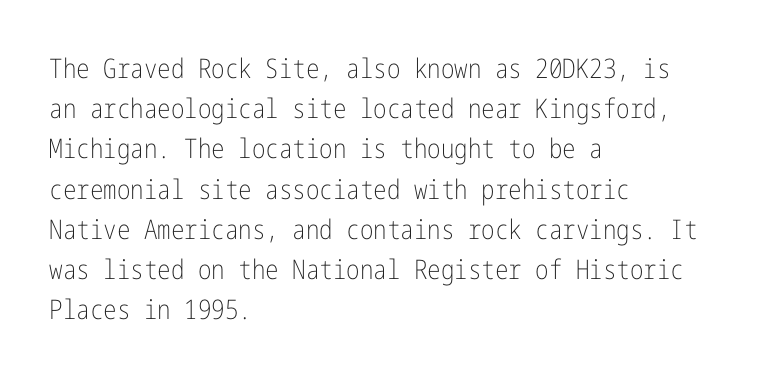
{"italic": "no", "bold": "no", "underline": "no", "align": "left", "line_spacing": "normal", "line_spacing_ratio": 1.49, "letter_spacing": "normal", "letter_spacing_em": 0.0, "glyph_px": 27}
